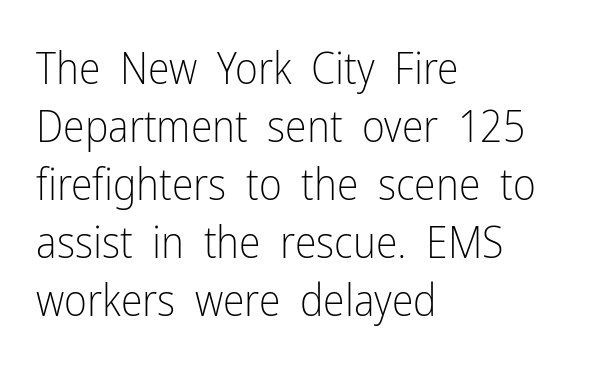
Line spacing here is normal. It's the straight-up-and-down kind of type. The strokes are not fattened; the text isn't bold. Letters rest on an invisible, unmarked baseline. Where is the straight margin? On the left.
